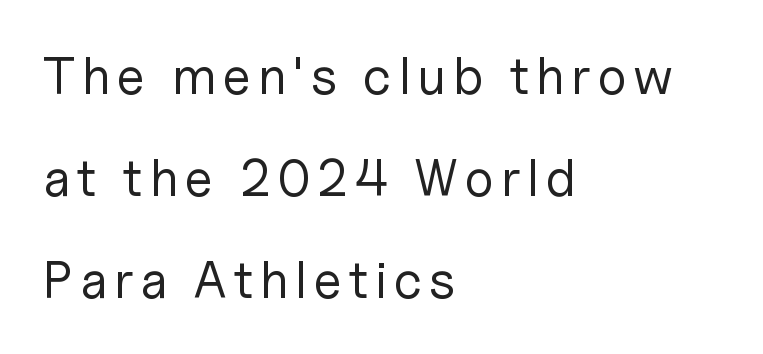
Successive baselines arrive slowly, with a big drop between each. Each letter's strokes conclude bluntly, with no projecting serifs. Unlike italic type, these characters show no tilt at all. The passage is arranged the way most books set body copy — flush left. Looks like regular typesetting: each glyph gets only the width it needs. Is the type heavy? It reads as light-to-regular instead.
